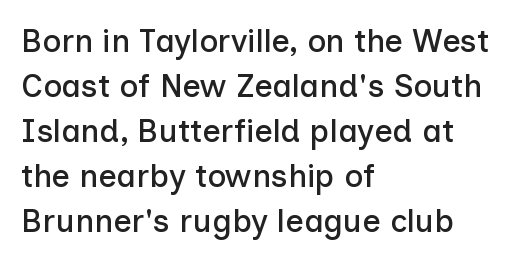
Q: Is the text italic (slanted)? A: No, it is upright.
Q: Is the typeface a serif or a sans-serif typeface? A: Sans-serif.
Q: Is the text underlined? A: No.
Q: How is the paragraph aligned? A: Left-aligned.
Q: Is the spacing between letters normal or unusually wide? A: Normal.
Q: Is the spacing between lines tight, normal or loose? A: Normal.
Q: Width (condensed, normal, or wide)? A: Normal.
Q: Stroke contrast? A: Low.
Q: x-height? A: Medium.
Q: Monospaced? A: No.
